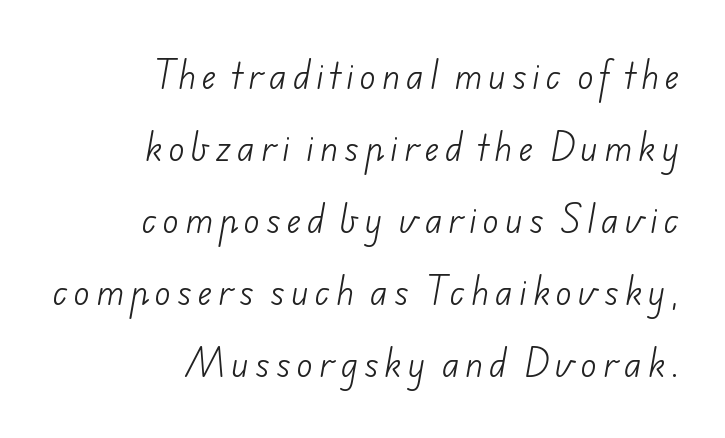
To sum up the face: it is a sans, with no serifs. A student would call this right alignment; a typographer would say flush right, rag left. Counters stay open thanks to moderate or lighter strokes. Reading down the column, the eye jumps a long way to each next line. Descenders hang freely into open space. Looks like regular typesetting: each glyph gets only the width it needs.
